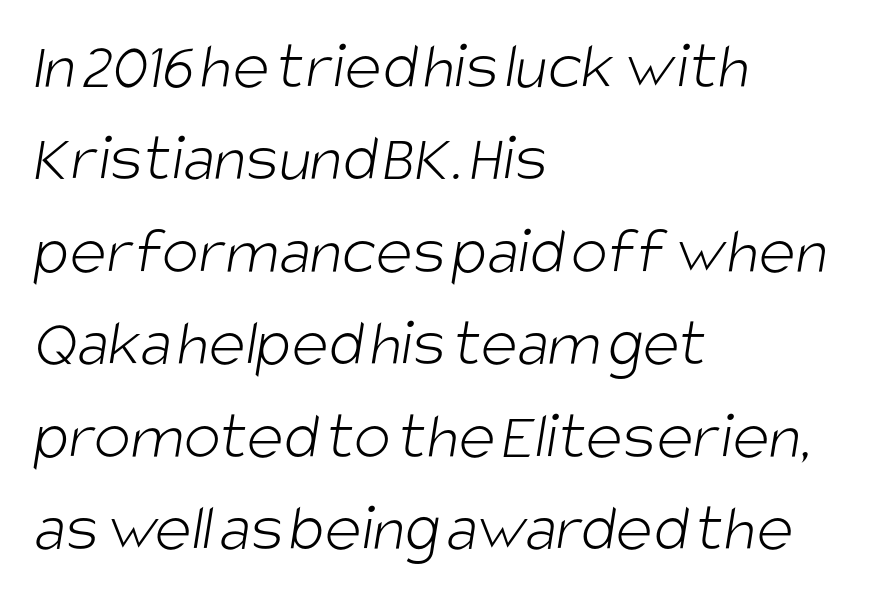
{"serif": "no", "bold": "no", "weight": "light", "width": "condensed", "stroke_contrast": "low", "x_height": "large", "monospaced": "no", "underline": "no", "align": "left", "line_spacing": "normal", "line_spacing_ratio": 1.34, "letter_spacing": "normal", "letter_spacing_em": 0.0, "glyph_px": 69}
